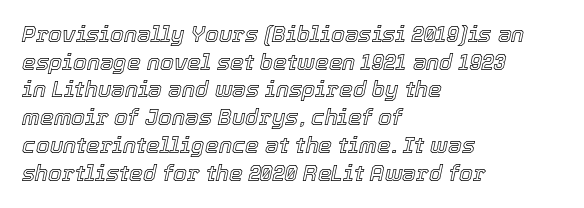
{"italic": "yes", "lean": "right", "slant_degrees": 12, "underline": "no", "align": "left", "line_spacing": "normal", "line_spacing_ratio": 1.26, "letter_spacing": "normal", "letter_spacing_em": 0.0, "glyph_px": 22}
